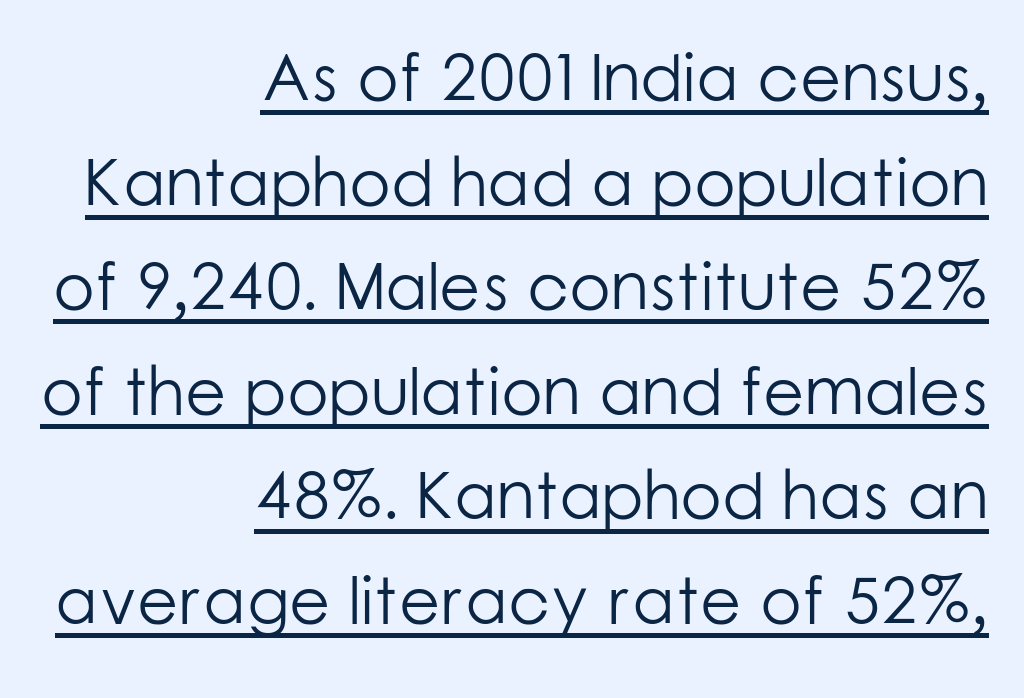
These lines keep a tight, regular rhythm from letter to letter. Font category for this specimen: sans-serif. The rag falls on the left side of this text block. Successive baselines arrive at the customary interval.
